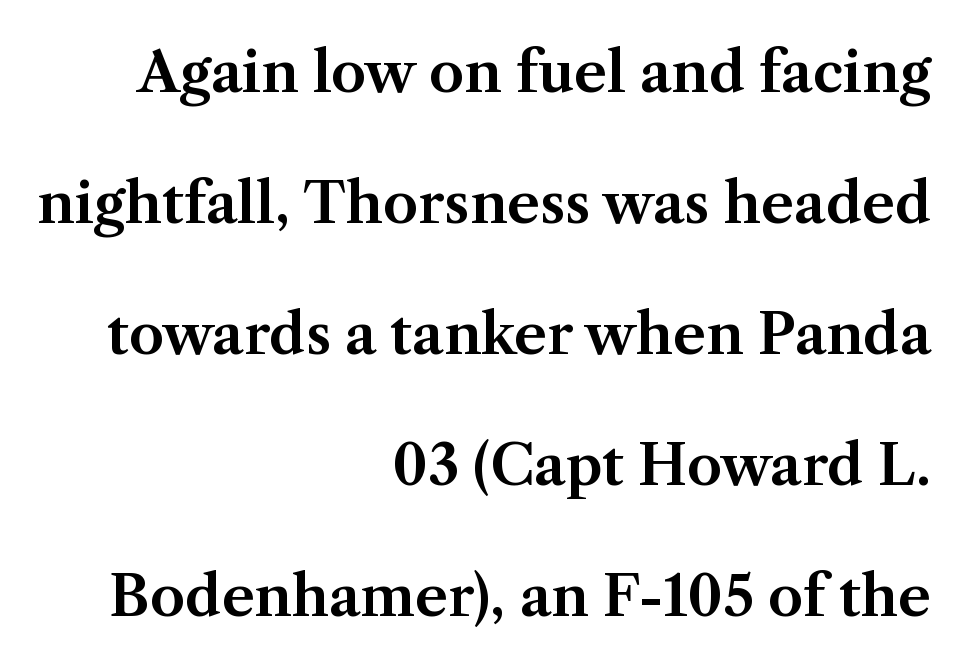
The image shows 56 px serif type, upright; set right-aligned, loose line spacing (2.34x), normal letter spacing, not underlined; medium stroke contrast and a medium x-height.
